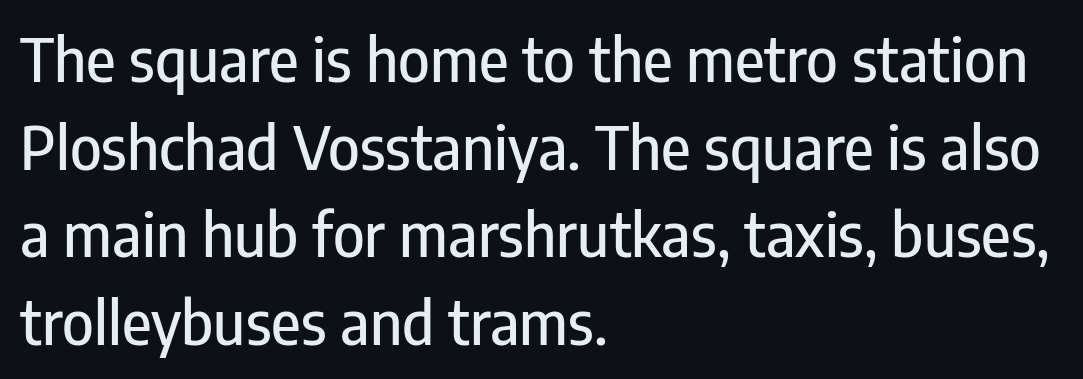
The image shows 60 px condensed sans-serif type, upright; set left-aligned, normal line spacing (1.46x), normal letter spacing, not underlined; low stroke contrast and a medium x-height.
